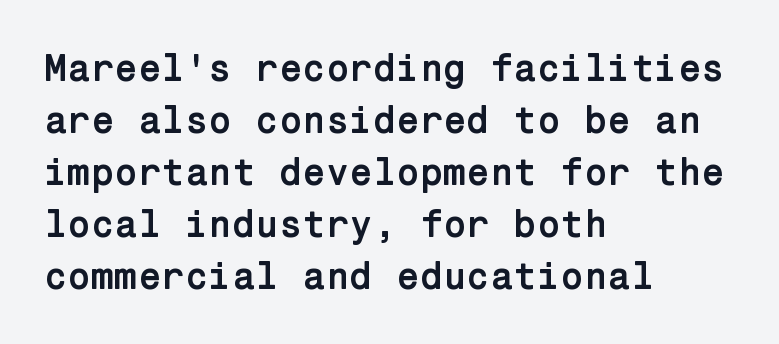
Q: Is the text bold? A: Yes.
Q: Is the text italic (slanted)? A: No, it is upright.
Q: Is the typeface a serif or a sans-serif typeface? A: Sans-serif.
Q: Is the text underlined? A: No.
Q: How is the paragraph aligned? A: Left-aligned.
Q: Is the spacing between letters normal or unusually wide? A: Normal.
Q: Is the spacing between lines tight, normal or loose? A: Normal.
Q: Width (condensed, normal, or wide)? A: Normal.
Q: Stroke contrast? A: Low.
Q: x-height? A: Medium.
